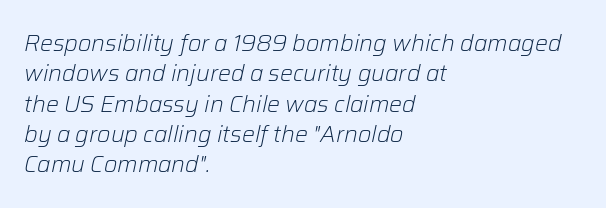
{"italic": "yes", "lean": "right", "slant_degrees": 12, "bold": "no", "underline": "no", "align": "left", "line_spacing": "normal", "line_spacing_ratio": 1.32, "letter_spacing": "normal", "letter_spacing_em": 0.0, "glyph_px": 23}
